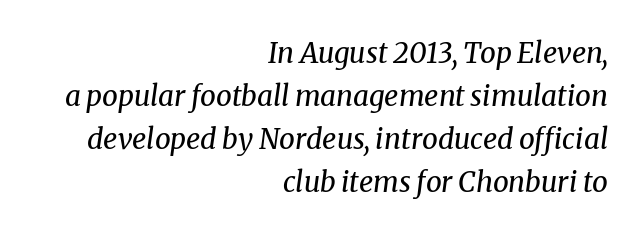
Looks like regular typesetting: each glyph gets only the width it needs. Examine the stroke ends and you'll spot serifs. No extra ink here — the face is not bold. Unmarked baselines from the first word to the last. Each word holds together tightly as a unit, with standard inter-letter gaps. Normally led — the rows are evenly, conventionally spaced.
